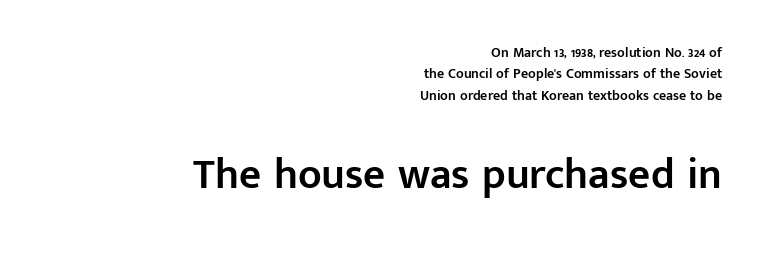
Reading top to bottom, the characters get bigger at the block break. The typography opts for an upright posture over an oblique one. You could call the tracking neutral — neither tight nor loose. The space directly below the letters is spotless.
